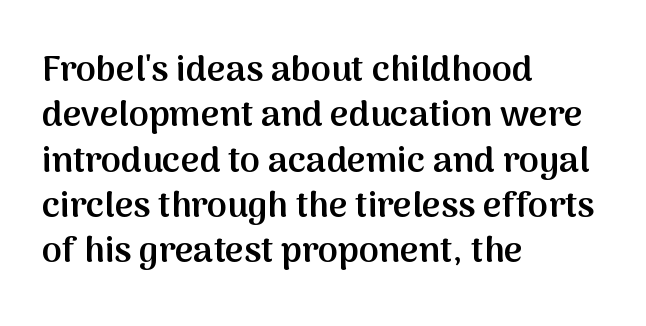
The image shows 36 px semibold sans-serif type, upright; set left-aligned, normal line spacing (1.26x), normal letter spacing, not underlined; medium stroke contrast and a medium x-height.
